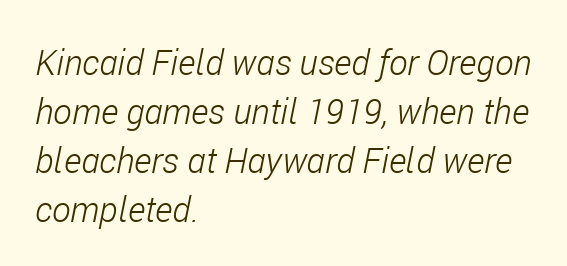
Q: Is the text bold? A: No.
Q: Is the text italic (slanted)? A: Yes, it leans right by about 11 degrees.
Q: Is the text underlined? A: No.
Q: How is the paragraph aligned? A: Left-aligned.
Q: Is the spacing between letters normal or unusually wide? A: Normal.
Q: Is the spacing between lines tight, normal or loose? A: Normal.
Q: Width (condensed, normal, or wide)? A: Condensed.
Q: Stroke contrast? A: Low.
Q: x-height? A: Medium.
Q: Monospaced? A: No.
